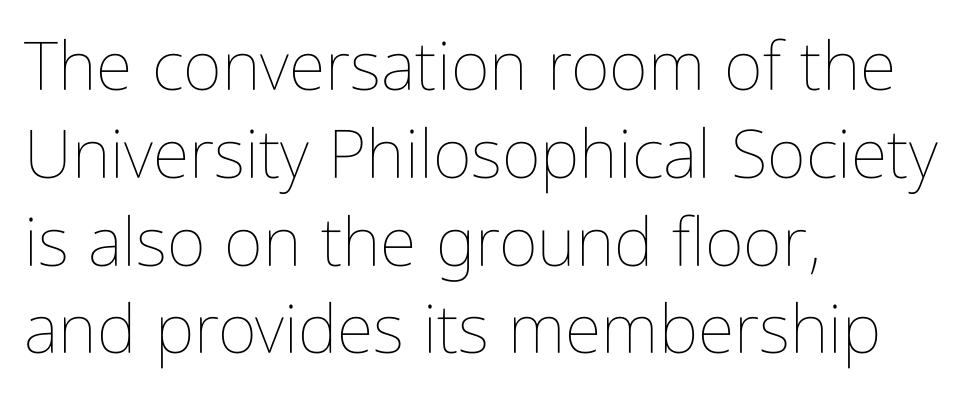
Q: Is the text bold? A: No.
Q: Is the text italic (slanted)? A: No, it is upright.
Q: Is the text underlined? A: No.
Q: How is the paragraph aligned? A: Left-aligned.
Q: Is the spacing between letters normal or unusually wide? A: Normal.
Q: Is the spacing between lines tight, normal or loose? A: Normal.
Q: Width (condensed, normal, or wide)? A: Condensed.
Q: Stroke contrast? A: Low.
Q: x-height? A: Medium.
Q: Monospaced? A: No.
